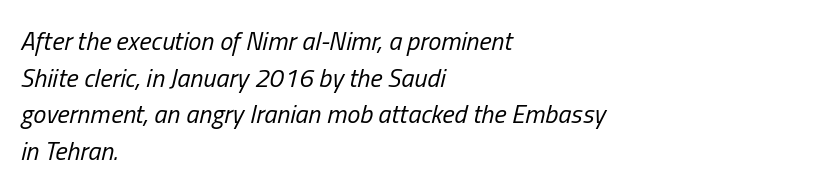
The image shows 26 px text type, italic (leaning right); set left-aligned, normal line spacing (1.41x), normal letter spacing, not underlined.
